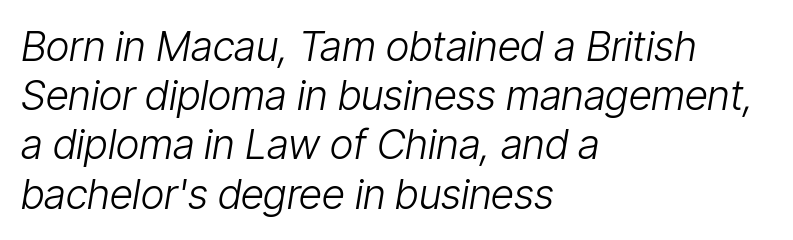
The image shows 41 px light, condensed type, italic (leaning right); set left-aligned, line spacing 1.2x, normal letter spacing, not underlined; low stroke contrast and a medium x-height.
